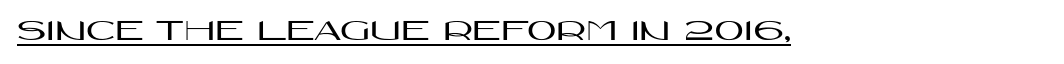
{"serif": "no", "italic": "no", "width": "wide", "stroke_contrast": "high", "x_height": "large", "monospaced": "no", "underline": "yes", "letter_spacing": "normal", "letter_spacing_em": 0.0, "glyph_px": 32}
